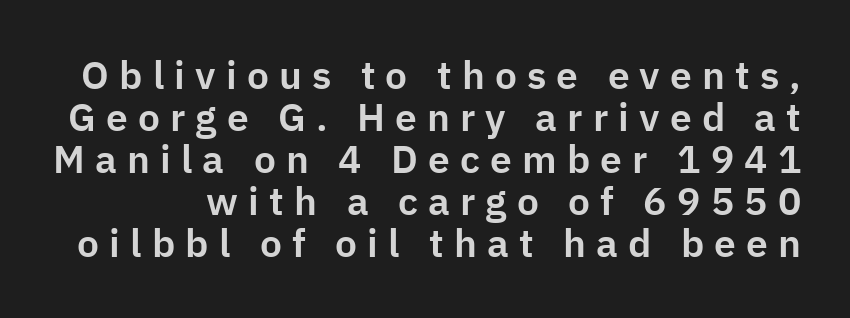
The image shows 39 px sans-serif type, upright; set tight line spacing (1.08x), unusually wide letter spacing (+0.26 em), not underlined; low stroke contrast and a medium x-height.
